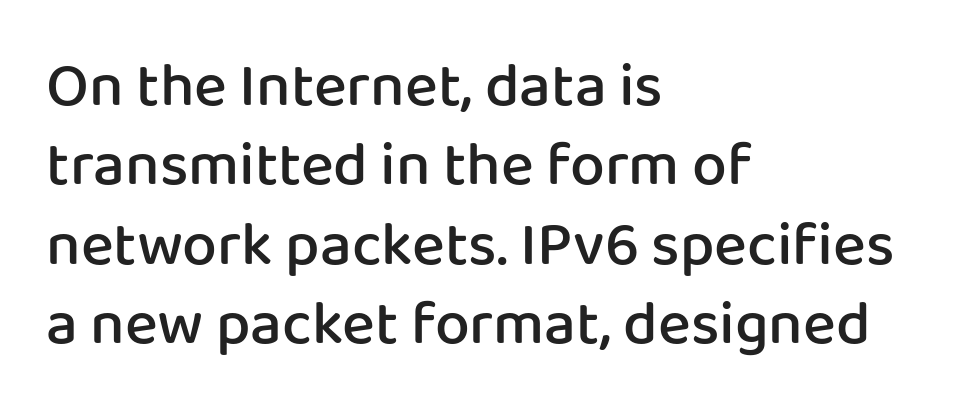
The image shows 62 px semibold sans-serif type, upright; set left-aligned, normal line spacing (1.28x), normal letter spacing, not underlined; low stroke contrast and a medium x-height.
